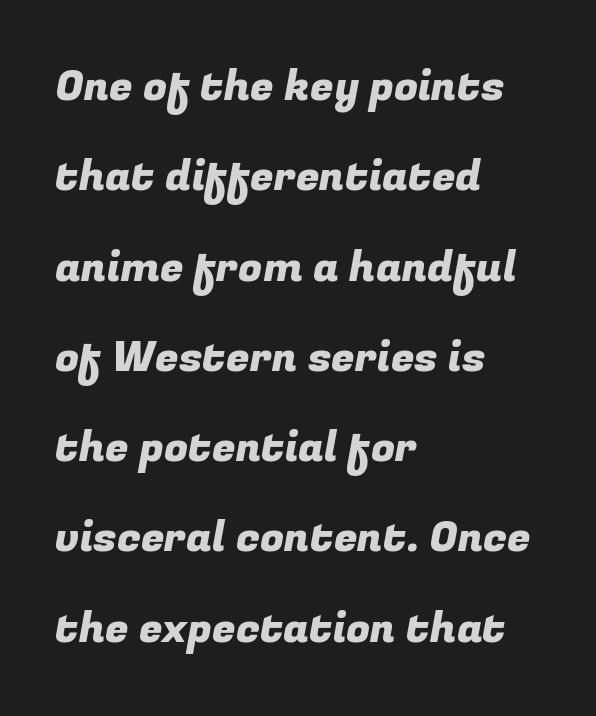
Q: Is the typeface a serif or a sans-serif typeface? A: Sans-serif.
Q: Is the text underlined? A: No.
Q: How is the paragraph aligned? A: Left-aligned.
Q: Is the spacing between letters normal or unusually wide? A: Normal.
Q: Is the spacing between lines tight, normal or loose? A: Loose.
Q: Width (condensed, normal, or wide)? A: Normal.
Q: Stroke contrast? A: Low.
Q: x-height? A: Medium.
Q: Monospaced? A: No.
